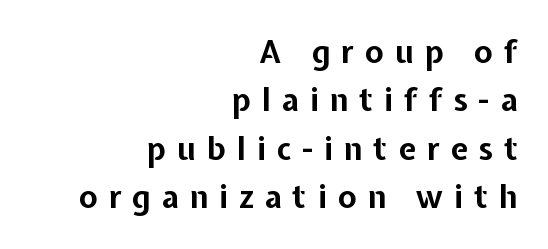
The image shows 31 px bold sans-serif type, upright; set right-aligned, normal line spacing (1.56x), unusually wide letter spacing (+0.36 em), not underlined; low stroke contrast and a medium x-height.
